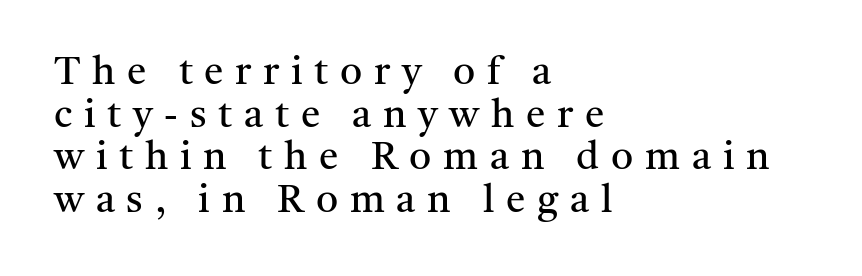
{"serif": "yes", "italic": "no", "bold": "no", "weight": "regular", "width": "normal", "stroke_contrast": "medium", "x_height": "medium", "monospaced": "no", "underline": "no", "align": "left", "line_spacing": "tight", "line_spacing_ratio": 1.09, "letter_spacing": "wide", "letter_spacing_em": 0.3, "glyph_px": 39}
